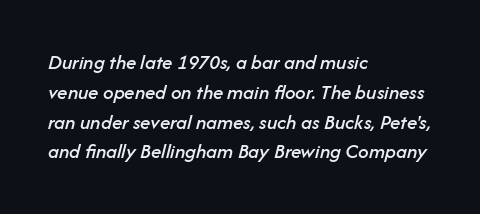
The image shows 21 px text type, italic (leaning right); set left-aligned, normal line spacing (1.42x), normal letter spacing, not underlined.
